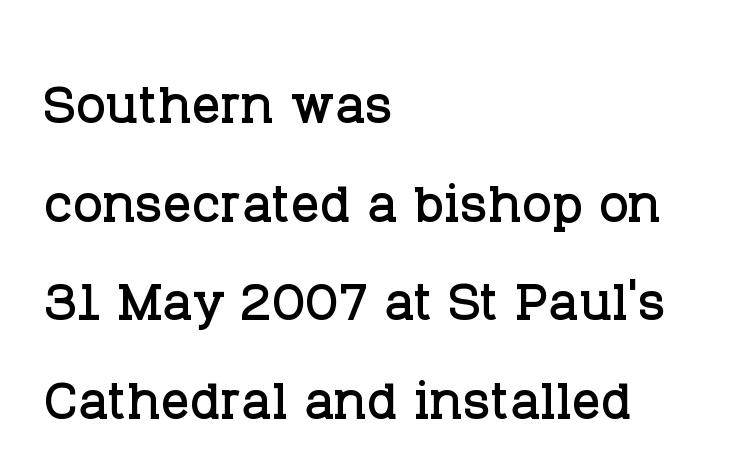
Do the letters lean? They stand straight. Character widths vary here, with narrow letters taking less room than wide ones. To sum up the face: it has serifs. One-word summary of the alignment: left. Descender tails drop into unmarked territory.
